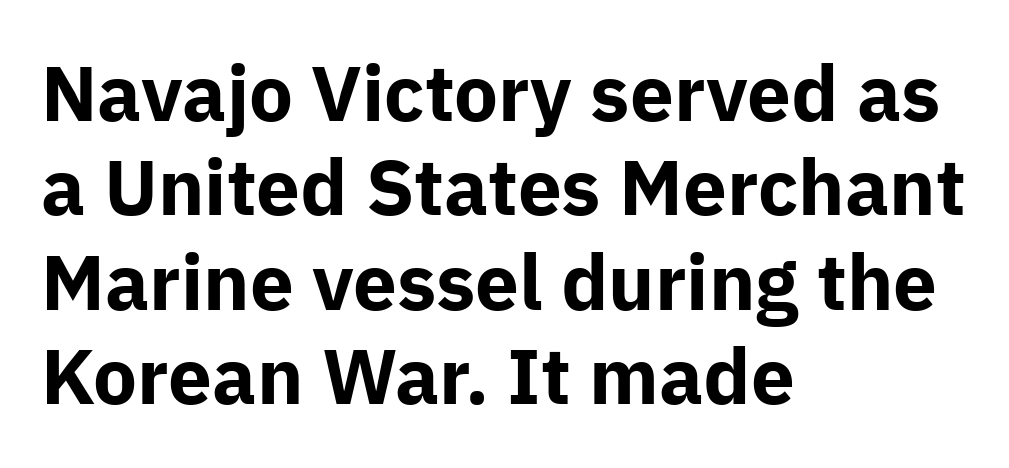
The image shows 78 px bold sans-serif type, upright; set left-aligned, line spacing 1.21x, normal letter spacing, not underlined; low stroke contrast and a medium x-height.
